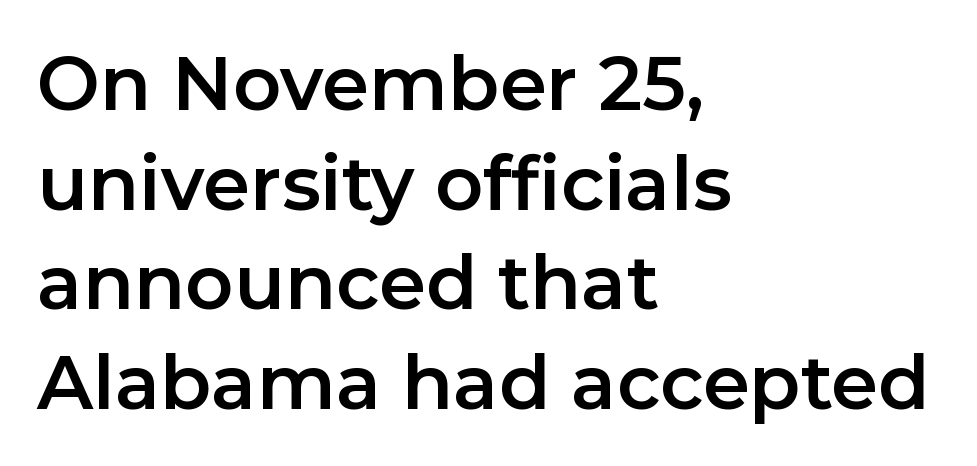
The image shows 75 px sans-serif type, upright; set left-aligned, normal line spacing (1.33x), normal letter spacing, not underlined; low stroke contrast and a medium x-height.
